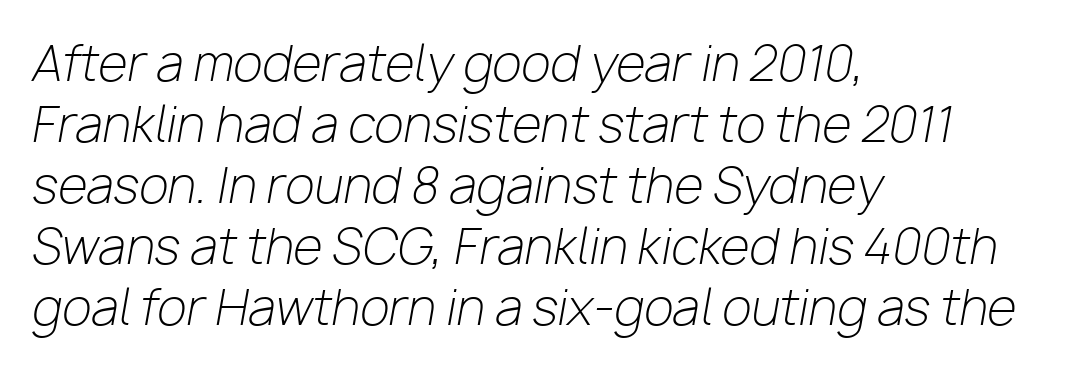
The image shows 48 px light type, italic (leaning right); set left-aligned, normal line spacing (1.27x), normal letter spacing, not underlined; low stroke contrast and a medium x-height.
